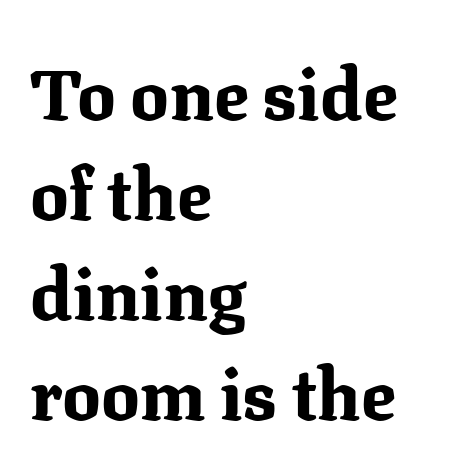
The image shows 72 px bold serif type, upright; set left-aligned, normal line spacing (1.39x), normal letter spacing, not underlined; medium stroke contrast and a medium x-height.
